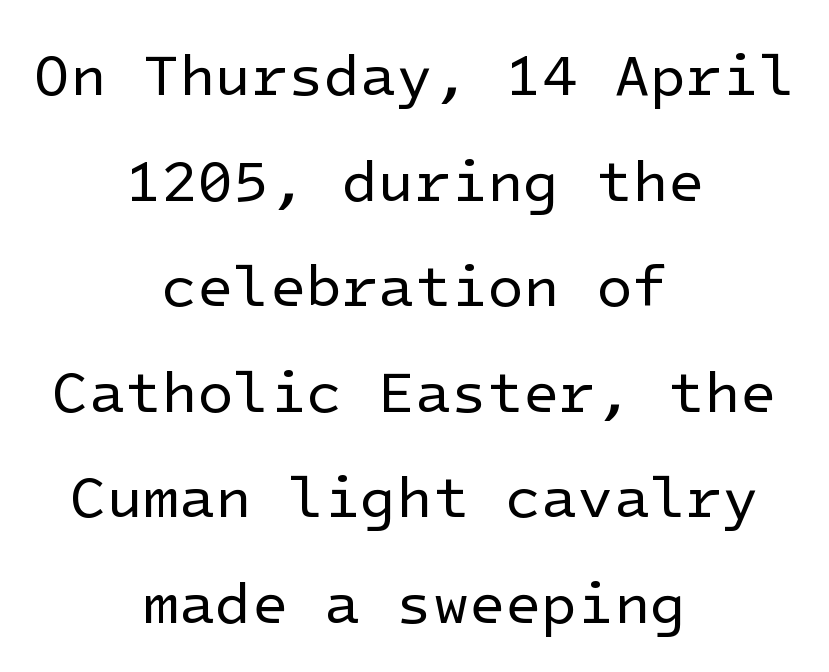
{"serif": "no", "italic": "no", "bold": "no", "weight": "regular", "width": "normal", "stroke_contrast": "low", "x_height": "medium", "underline": "no", "align": "center", "line_spacing_ratio": 1.79, "letter_spacing": "normal", "letter_spacing_em": 0.0, "glyph_px": 59}
